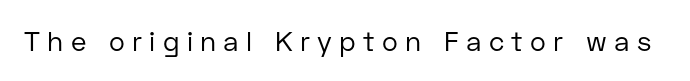
Q: Is the text bold? A: No.
Q: Is the text italic (slanted)? A: No, it is upright.
Q: Is the text underlined? A: No.
Q: Is the spacing between letters normal or unusually wide? A: Unusually wide.
